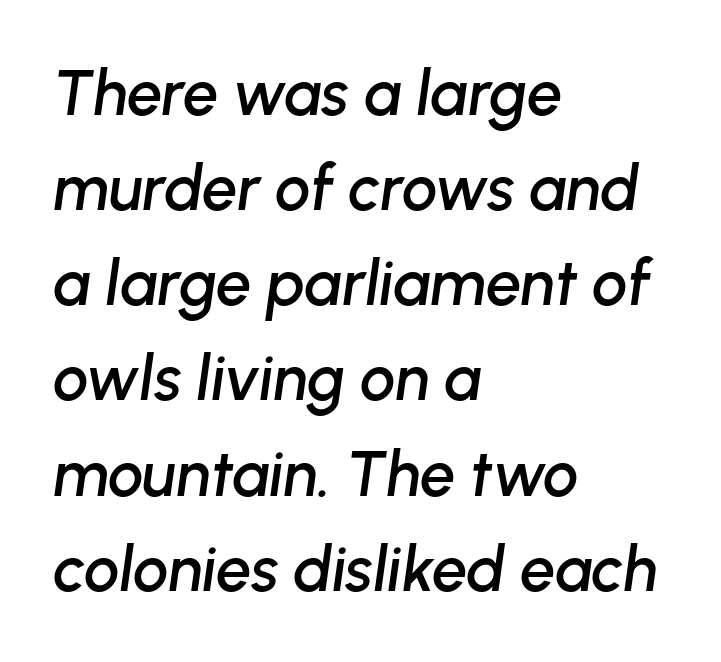
The image shows 63 px text type, italic (leaning right); set left-aligned, normal line spacing (1.51x), normal letter spacing, not underlined; low stroke contrast and a medium x-height.
